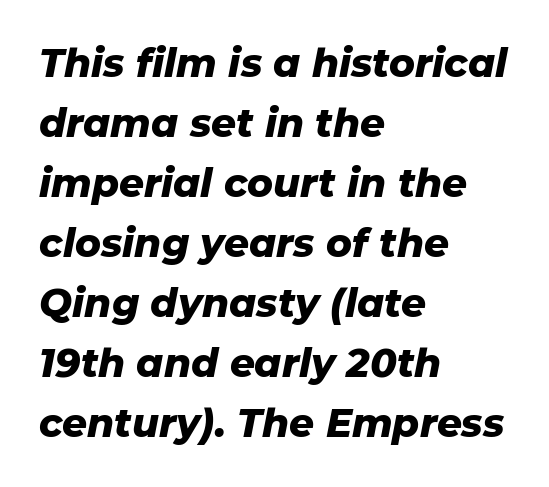
Q: Is the text bold? A: Yes.
Q: Is the text italic (slanted)? A: Yes, it leans right by about 11 degrees.
Q: Is the text underlined? A: No.
Q: How is the paragraph aligned? A: Left-aligned.
Q: Is the spacing between letters normal or unusually wide? A: Normal.
Q: Is the spacing between lines tight, normal or loose? A: Normal.
Q: Width (condensed, normal, or wide)? A: Normal.
Q: Stroke contrast? A: Low.
Q: x-height? A: Medium.
Q: Monospaced? A: No.
